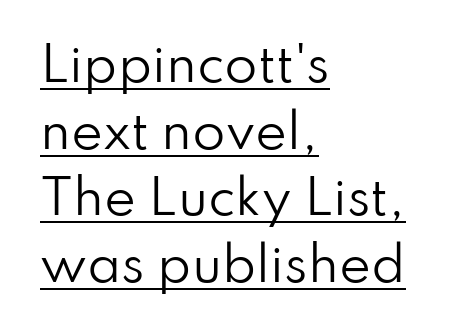
The image shows 48 px regular-weight sans-serif type, upright; set left-aligned, normal line spacing (1.39x), normal letter spacing, underlined; low stroke contrast and a small x-height.
